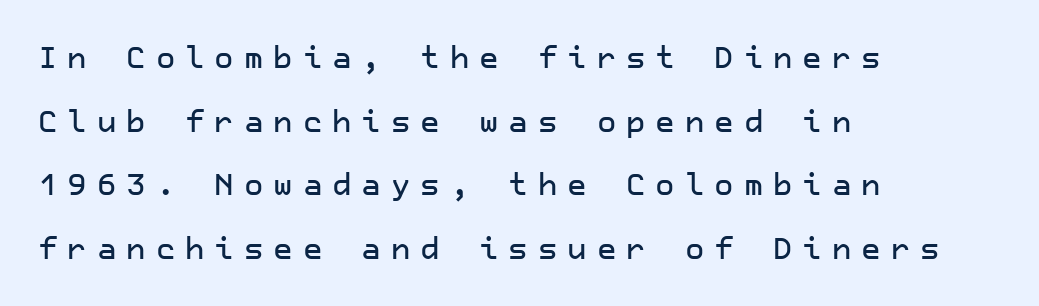
Q: Is the text italic (slanted)? A: No, it is upright.
Q: Is the typeface a serif or a sans-serif typeface? A: Sans-serif.
Q: Is the text underlined? A: No.
Q: How is the paragraph aligned? A: Left-aligned.
Q: Is the spacing between letters normal or unusually wide? A: Unusually wide.
Q: Is the spacing between lines tight, normal or loose? A: Loose.
Q: Width (condensed, normal, or wide)? A: Normal.
Q: Stroke contrast? A: Low.
Q: x-height? A: Medium.
